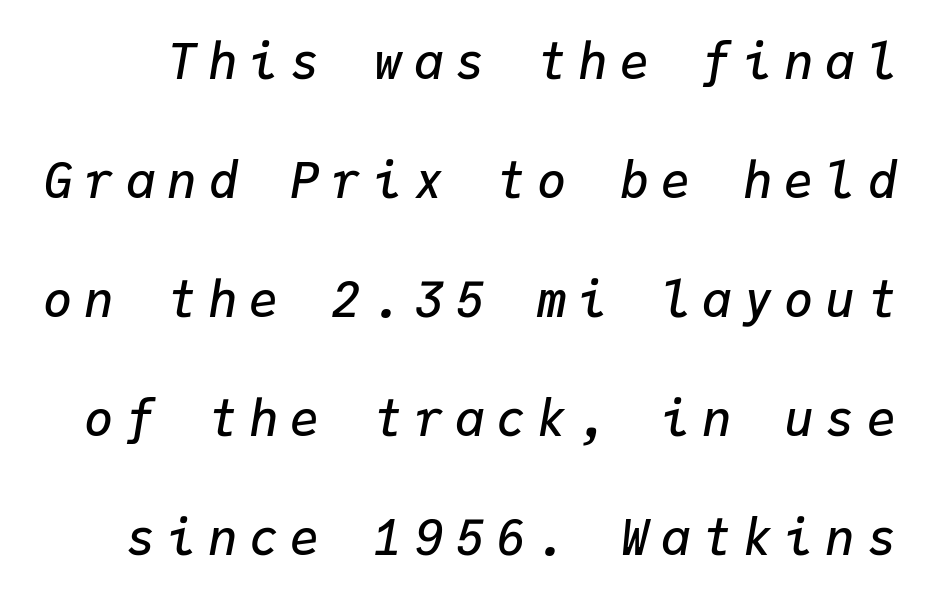
{"italic": "yes", "lean": "right", "slant_degrees": 9, "bold": "semi", "weight": "semibold", "width": "normal", "stroke_contrast": "low", "x_height": "medium", "monospaced": "yes", "underline": "no", "line_spacing": "loose", "line_spacing_ratio": 2.43, "letter_spacing": "wide", "letter_spacing_em": 0.24, "glyph_px": 49}
